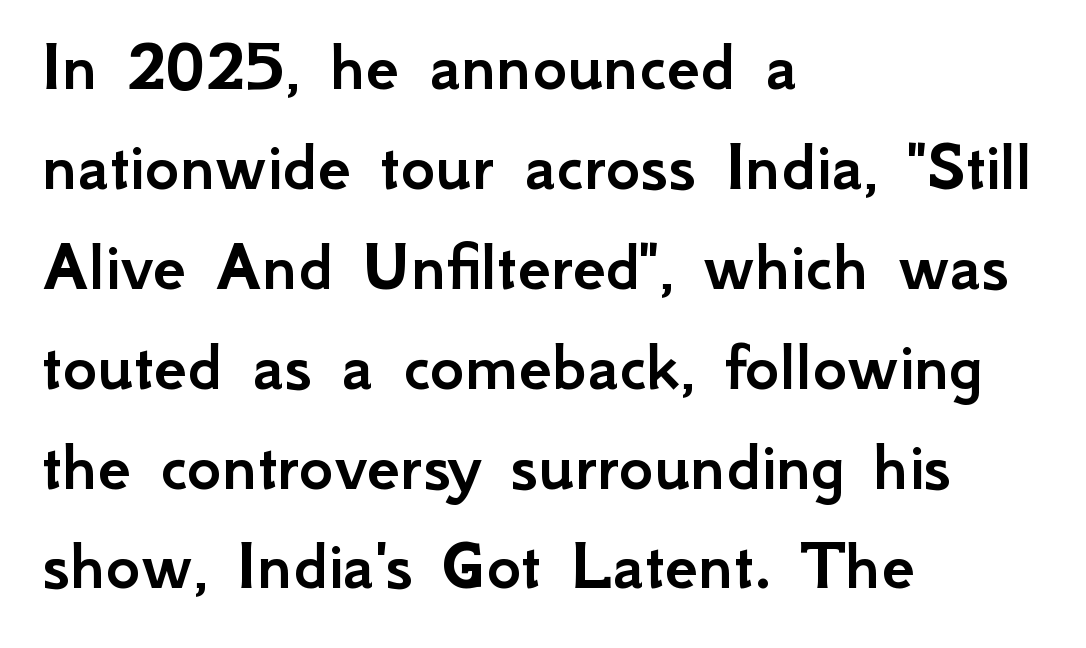
The image shows 74 px sans-serif type, upright; set left-aligned, normal line spacing (1.35x), normal letter spacing, not underlined; low stroke contrast and a small x-height.
